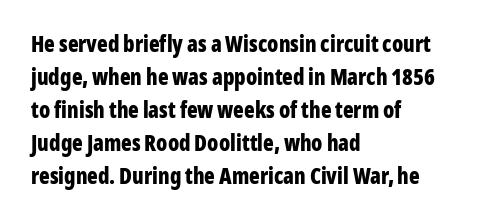
{"italic": "no", "bold": "yes", "underline": "no", "align": "left", "line_spacing": "normal", "line_spacing_ratio": 1.5, "letter_spacing": "normal", "letter_spacing_em": 0.0, "glyph_px": 22}
